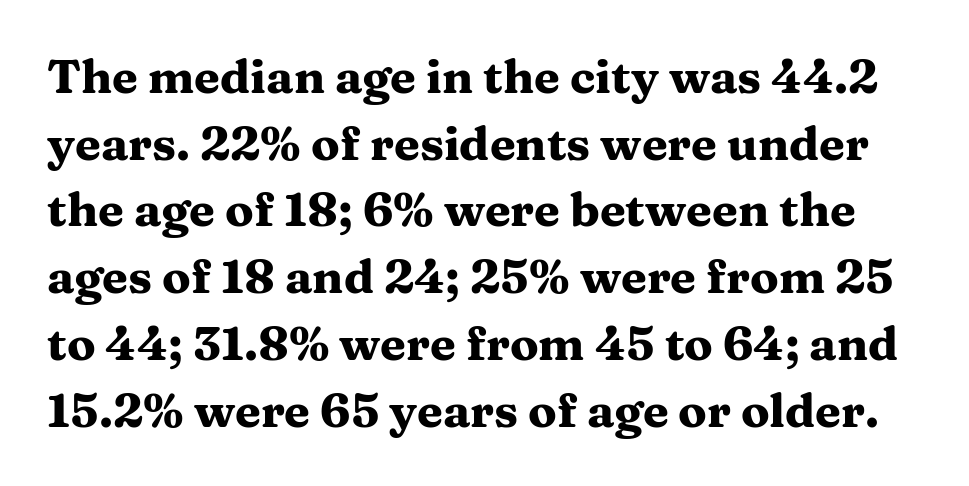
The image shows 47 px heavy, wide serif type, upright; set normal line spacing (1.42x), normal letter spacing, not underlined; medium stroke contrast and a medium x-height.
